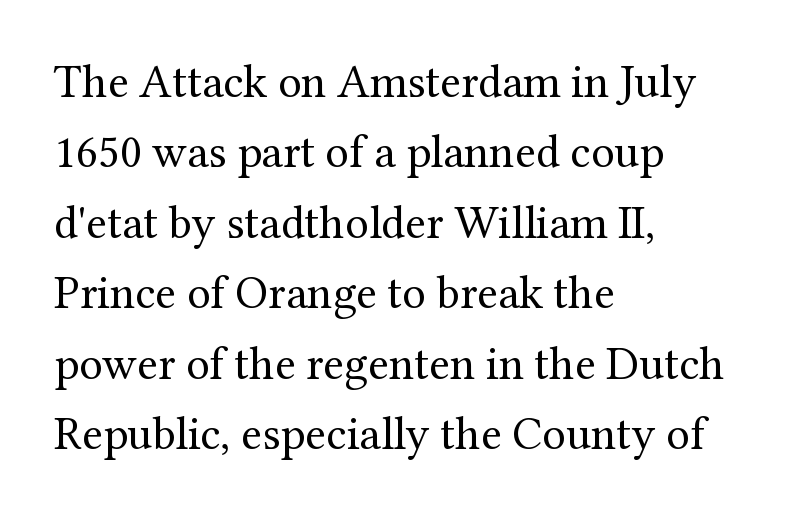
{"serif": "yes", "italic": "no", "bold": "no", "weight": "regular", "width": "normal", "stroke_contrast": "medium", "x_height": "medium", "monospaced": "no", "underline": "no", "align": "left", "line_spacing": "normal", "line_spacing_ratio": 1.5, "letter_spacing": "normal", "letter_spacing_em": 0.0, "glyph_px": 47}
